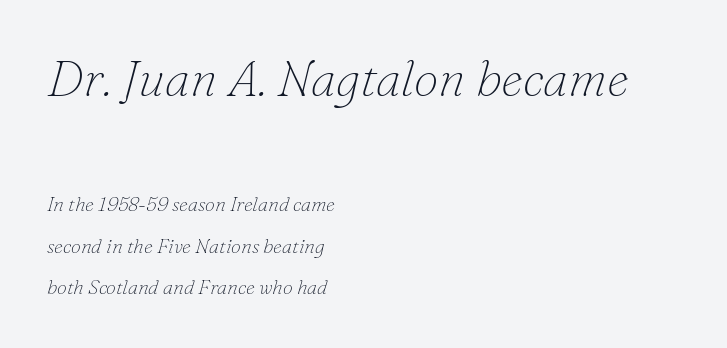
Q: Is the text bold? A: No.
Q: Is the text italic (slanted)? A: Yes, it leans right by about 16 degrees.
Q: Is the typeface a serif or a sans-serif typeface? A: Serif.
Q: Is the text underlined? A: No.
Q: How is the paragraph aligned? A: Left-aligned.
Q: Is the spacing between letters normal or unusually wide? A: Normal.
Q: Is the spacing between lines tight, normal or loose? A: Loose.
Q: Which block of text is set in a larger size, the first (top) or the second (bottom)? A: The first (top) one.
Q: Width (condensed, normal, or wide)? A: Normal.
Q: Stroke contrast? A: Low.
Q: x-height? A: Small.
Q: Monospaced? A: No.
